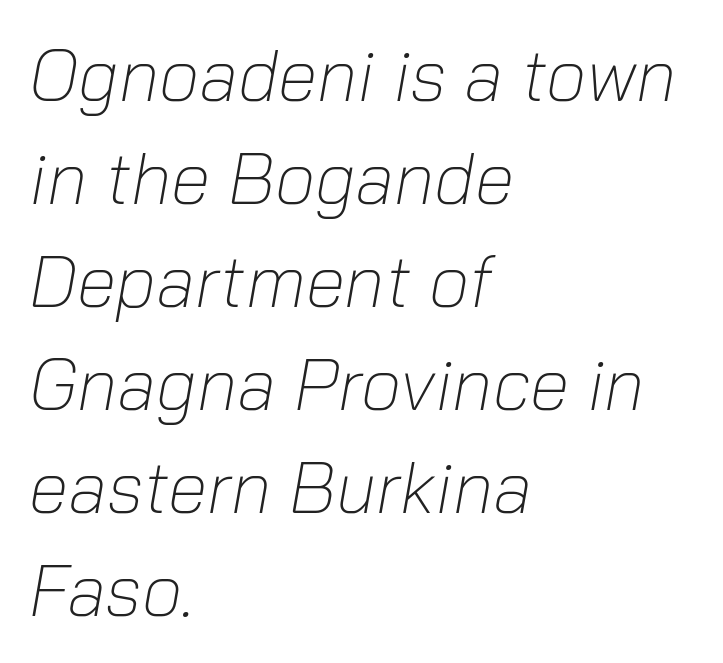
The image shows 72 px light type, italic (leaning right); set left-aligned, normal line spacing (1.43x), normal letter spacing, not underlined; low stroke contrast and a medium x-height.
